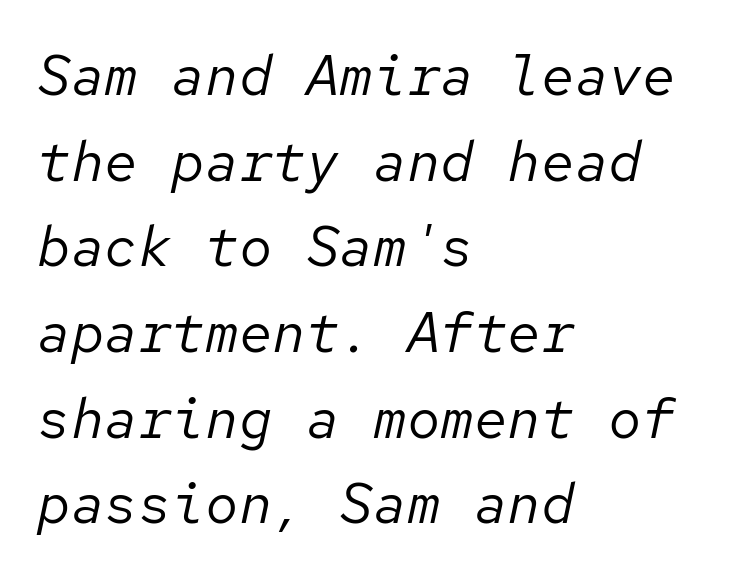
Q: Is the text bold? A: No.
Q: Is the text italic (slanted)? A: Yes, it leans right by about 12 degrees.
Q: Is the text underlined? A: No.
Q: How is the paragraph aligned? A: Left-aligned.
Q: Is the spacing between letters normal or unusually wide? A: Normal.
Q: Is the spacing between lines tight, normal or loose? A: Normal.
Q: Width (condensed, normal, or wide)? A: Normal.
Q: Stroke contrast? A: Low.
Q: x-height? A: Medium.
Q: Monospaced? A: Yes.
